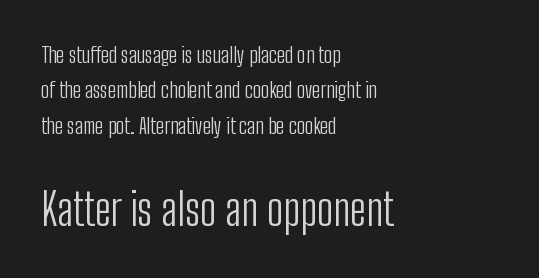
Q: Is the text bold? A: No.
Q: Is the text italic (slanted)? A: No, it is upright.
Q: Is the typeface a serif or a sans-serif typeface? A: Sans-serif.
Q: Is the text underlined? A: No.
Q: How is the paragraph aligned? A: Left-aligned.
Q: Is the spacing between letters normal or unusually wide? A: Normal.
Q: Is the spacing between lines tight, normal or loose? A: Normal.
Q: Which block of text is set in a larger size, the first (top) or the second (bottom)? A: The second (bottom) one.
Q: Width (condensed, normal, or wide)? A: Condensed.
Q: Stroke contrast? A: Low.
Q: x-height? A: Medium.
Q: Monospaced? A: No.
